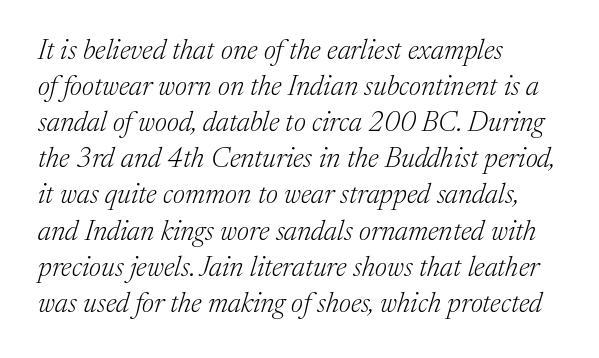
{"serif": "yes", "italic": "yes", "lean": "right", "slant_degrees": 17, "bold": "no", "weight": "light", "width": "normal", "stroke_contrast": "medium", "x_height": "medium", "monospaced": "no", "underline": "no", "align": "left", "line_spacing": "normal", "line_spacing_ratio": 1.29, "letter_spacing": "normal", "letter_spacing_em": 0.0, "glyph_px": 28}
